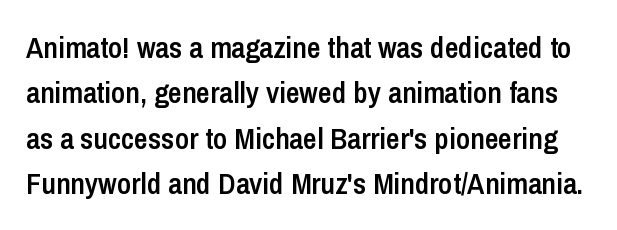
Q: Is the text bold? A: Semi-bold.
Q: Is the text italic (slanted)? A: No, it is upright.
Q: Is the typeface a serif or a sans-serif typeface? A: Sans-serif.
Q: Is the text underlined? A: No.
Q: Is the spacing between letters normal or unusually wide? A: Normal.
Q: Is the spacing between lines tight, normal or loose? A: Normal.
Q: Width (condensed, normal, or wide)? A: Condensed.
Q: Stroke contrast? A: Low.
Q: x-height? A: Medium.
Q: Monospaced? A: No.
